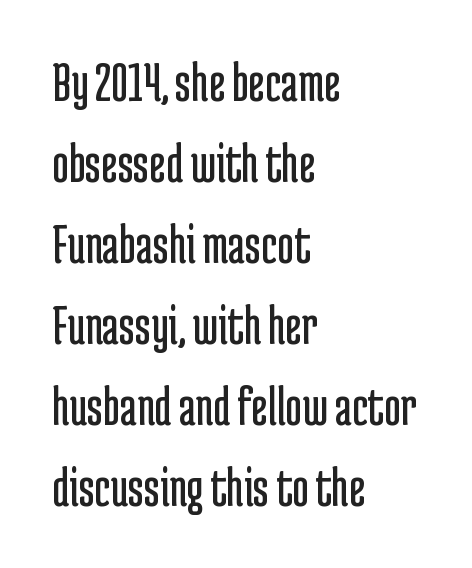
Regarding leading, the lines here are spaced in the standard way. Typeset ragged right — the left edge is the straight one. Is there any slant? The stems are plumb. Proportional: the letters do not fall into vertical columns. Descenders hang freely into open space.
